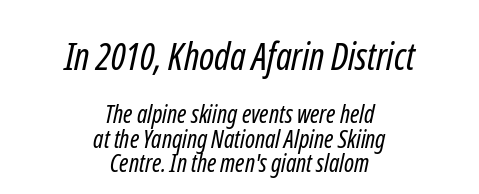
The image shows 38 px regular-weight, condensed sans-serif type; set centered, tight line spacing (0.97x), normal letter spacing, not underlined; the first (top) block is 1.52x larger; low stroke contrast and a medium x-height.
